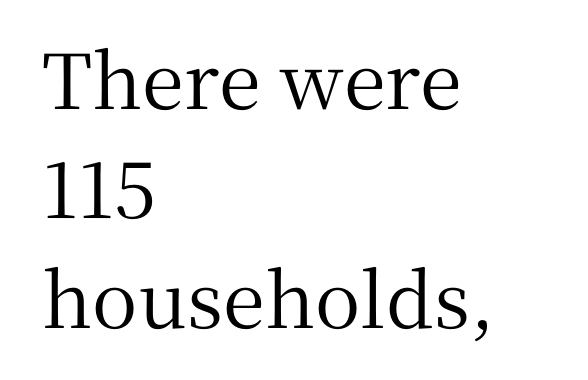
The image shows 76 px serif type, upright; set left-aligned, normal line spacing (1.44x), normal letter spacing, not underlined; medium stroke contrast and a medium x-height.
